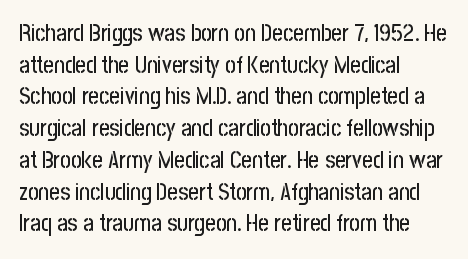
Q: Is the text italic (slanted)? A: No, it is upright.
Q: Is the text underlined? A: No.
Q: How is the paragraph aligned? A: Left-aligned.
Q: Is the spacing between letters normal or unusually wide? A: Normal.
Q: Is the spacing between lines tight, normal or loose? A: Normal.
